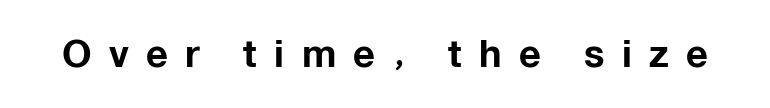
You could not count columns in this text — the font is proportionally spaced. Look at the bottom of the vertical strokes: they stop flat, with no serifs. The rendering inserts visible extra space after every character. This rendering features lettering with no underline. Students, this is bold: see how much ink each stroke carries.
